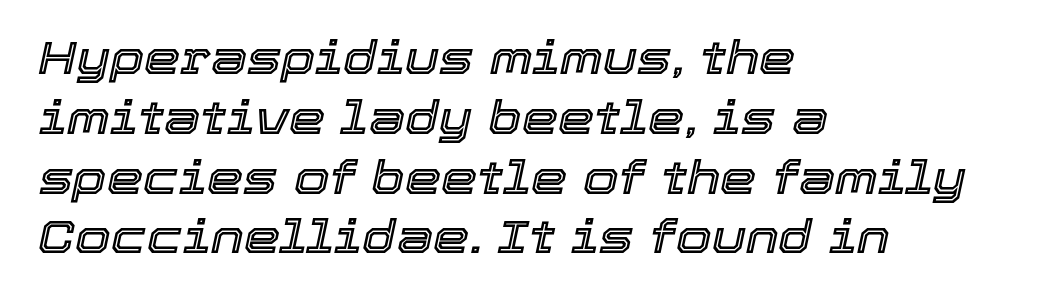
Q: Is the text italic (slanted)? A: Yes, it leans right by about 12 degrees.
Q: Is the text underlined? A: No.
Q: How is the paragraph aligned? A: Left-aligned.
Q: Is the spacing between letters normal or unusually wide? A: Normal.
Q: Is the spacing between lines tight, normal or loose? A: Normal.
Q: Width (condensed, normal, or wide)? A: Normal.
Q: x-height? A: Medium.
Q: Monospaced? A: No.
